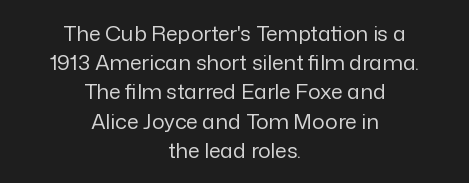
Q: Is the text bold? A: No.
Q: Is the text italic (slanted)? A: No, it is upright.
Q: Is the text underlined? A: No.
Q: How is the paragraph aligned? A: Centered.
Q: Is the spacing between letters normal or unusually wide? A: Normal.
Q: Is the spacing between lines tight, normal or loose? A: Normal.
